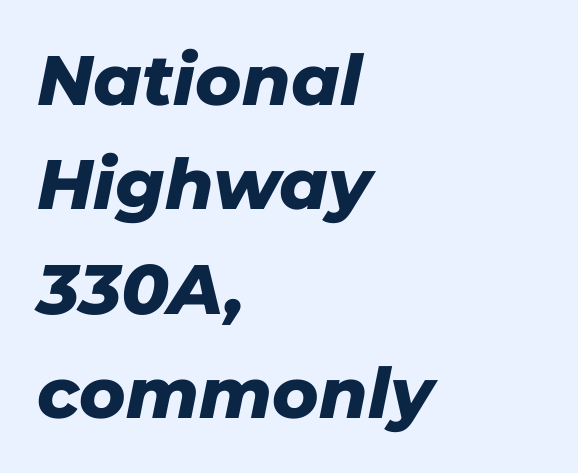
Nobody drew a line under any word here. The letterforms sit shoulder to shoulder at normal distance. Is the type bold? Yes — the strokes are clearly thick and heavy. Compared with ordinary roman type, these characters are visibly tilted.
